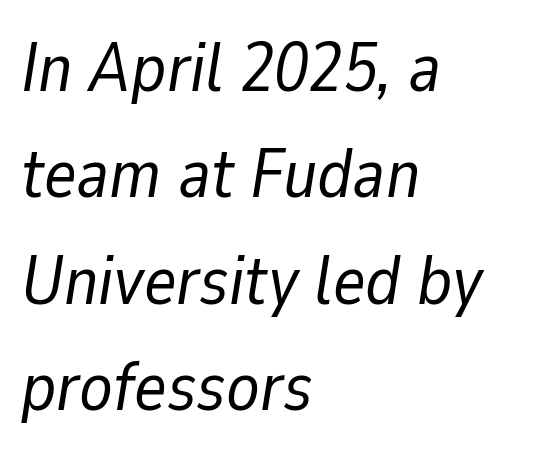
Words appear dense and cohesive because spacing is normal. A classic flush-left, rag-right setting is used for this passage. Plain, unruled lines of type. Looking at the ascenders, they clearly lean. Caption: face not bold, strokes unweighted.
